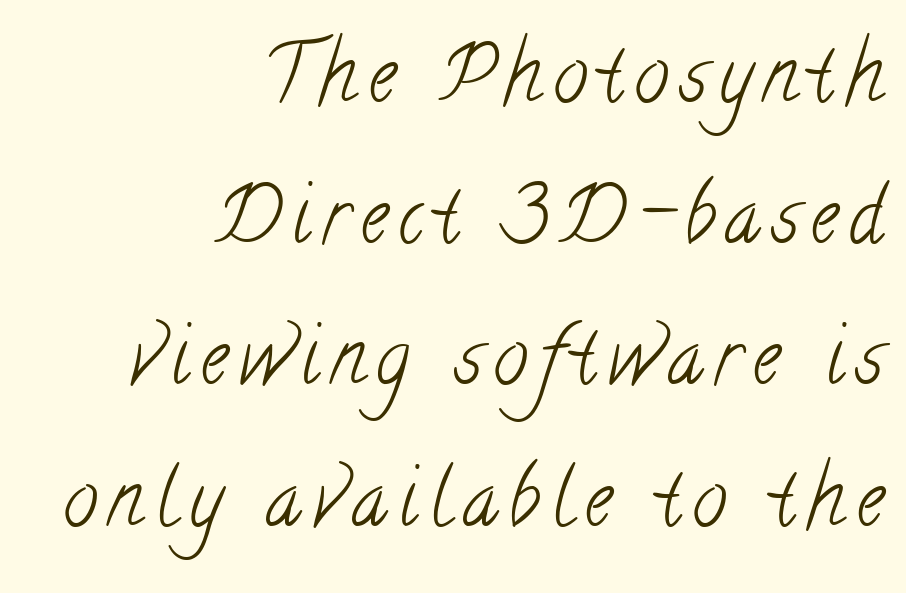
Q: Is the text bold? A: No.
Q: Is the text underlined? A: No.
Q: How is the paragraph aligned? A: Right-aligned.
Q: Width (condensed, normal, or wide)? A: Condensed.
Q: Stroke contrast? A: Low.
Q: x-height? A: Small.
Q: Monospaced? A: No.
